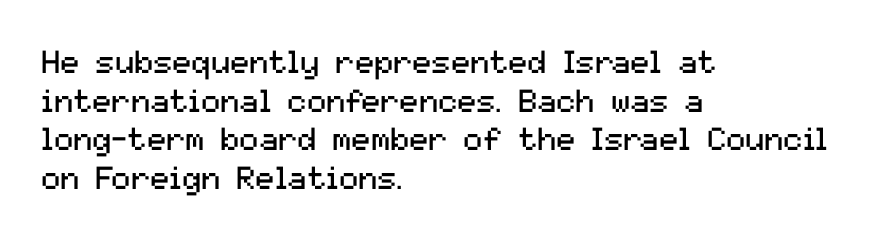
{"serif": "no", "italic": "no", "bold": "no", "weight": "regular", "width": "normal", "stroke_contrast": "medium", "x_height": "medium", "monospaced": "no", "underline": "no", "align": "left", "line_spacing_ratio": 1.21, "letter_spacing": "normal", "letter_spacing_em": 0.0, "glyph_px": 32}
